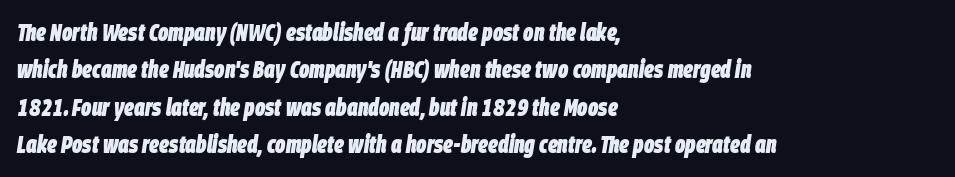
Q: Is the text bold? A: Yes.
Q: Is the text italic (slanted)? A: Yes, it leans right by about 9 degrees.
Q: Is the text underlined? A: No.
Q: How is the paragraph aligned? A: Left-aligned.
Q: Is the spacing between letters normal or unusually wide? A: Normal.
Q: Is the spacing between lines tight, normal or loose? A: Normal.
